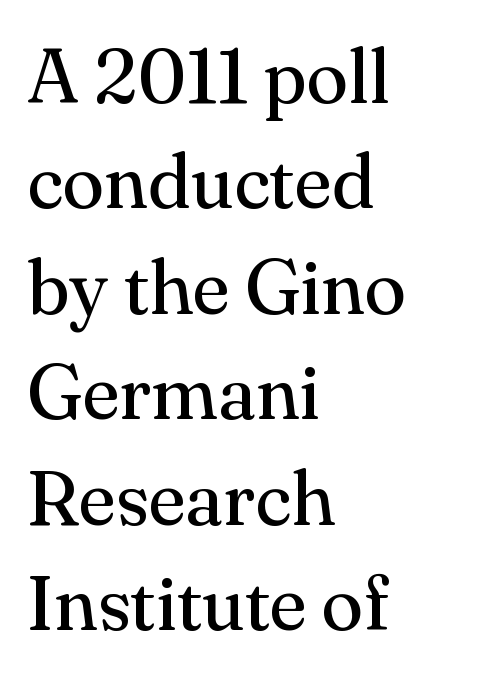
{"serif": "yes", "italic": "no", "bold": "no", "weight": "regular", "width": "normal", "stroke_contrast": "medium", "x_height": "small", "monospaced": "no", "underline": "no", "align": "left", "line_spacing": "normal", "line_spacing_ratio": 1.37, "letter_spacing": "normal", "letter_spacing_em": 0.0, "glyph_px": 77}
